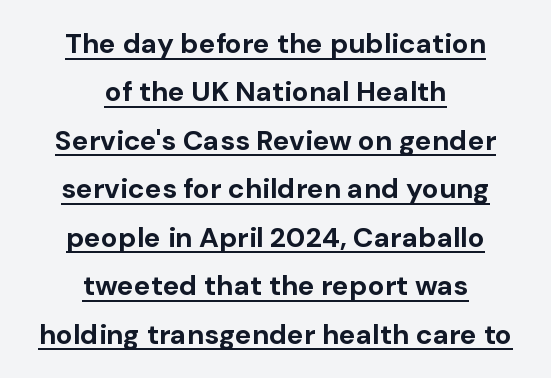
Casual observation: everything's sitting right in the middle. The rendering uses a bold face; every stroke is thick and dark. This is underlined copy, the kind a proofreader might mark for attention. There is no visible air inserted between adjacent glyphs. Tall strokes in this sample are plumb rather than angled. Observe the absence of serifs on each vertical stroke in this sample.
